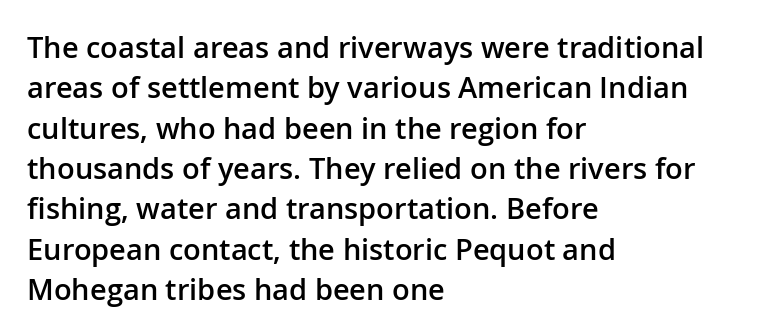
{"serif": "no", "italic": "no", "bold": "semi", "weight": "semibold", "width": "normal", "stroke_contrast": "low", "x_height": "medium", "monospaced": "no", "underline": "no", "align": "left", "line_spacing": "normal", "line_spacing_ratio": 1.39, "letter_spacing": "normal", "letter_spacing_em": 0.0, "glyph_px": 29}
